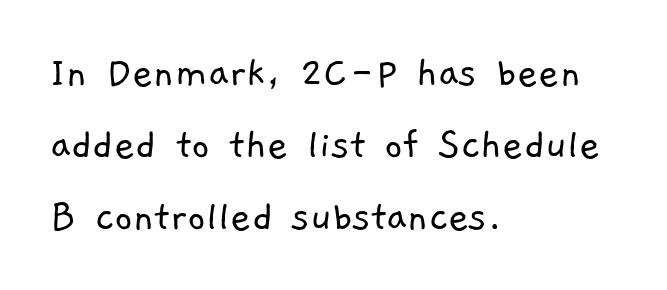
The image shows 45 px light sans-serif type; set left-aligned, normal line spacing (1.6x), normal letter spacing, not underlined; low stroke contrast and a medium x-height.
